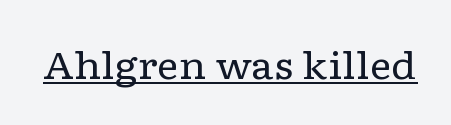
{"serif": "yes", "italic": "no", "bold": "no", "weight": "regular", "width": "wide", "stroke_contrast": "low", "x_height": "medium", "monospaced": "no", "underline": "yes", "letter_spacing": "normal", "letter_spacing_em": 0.0, "glyph_px": 38}
